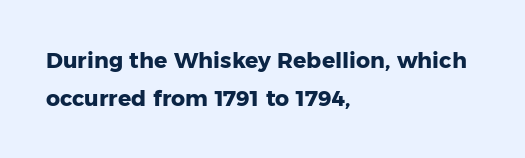
{"italic": "no", "bold": "yes", "underline": "no", "align": "left", "line_spacing_ratio": 1.72, "letter_spacing": "normal", "letter_spacing_em": 0.0, "glyph_px": 22}
